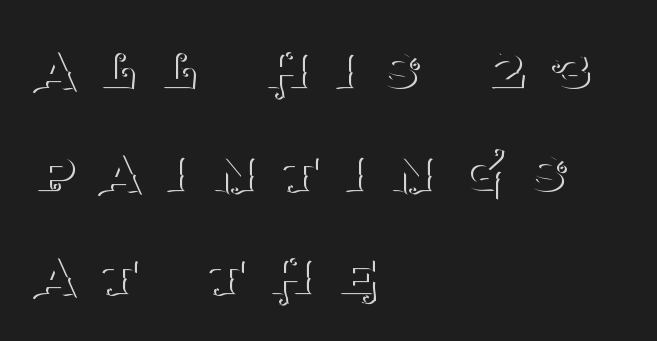
{"serif": "yes", "italic": "no", "bold": "no", "weight": "thin", "width": "normal", "stroke_contrast": "medium", "x_height": "large", "monospaced": "no", "underline": "no", "align": "left", "line_spacing": "normal", "line_spacing_ratio": 1.56, "letter_spacing": "wide", "letter_spacing_em": 0.39, "glyph_px": 66}
